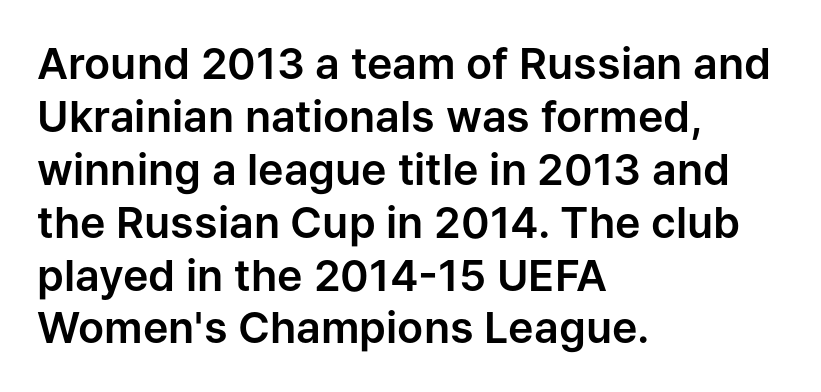
The image shows 43 px sans-serif type, upright; set left-aligned, line spacing 1.23x, normal letter spacing, not underlined; low stroke contrast and a medium x-height.
